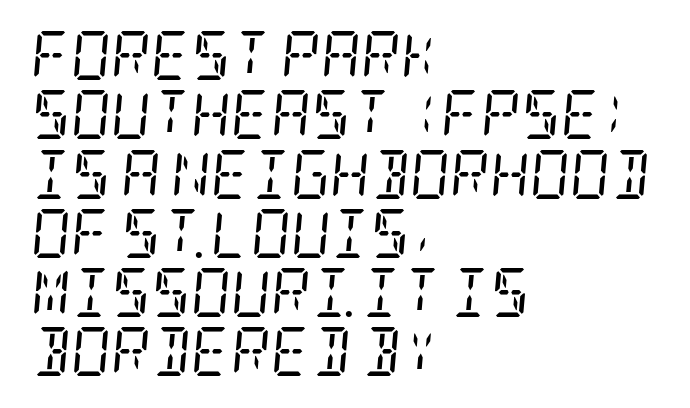
{"serif": "yes", "italic": "yes", "lean": "right", "slant_degrees": 5, "bold": "no", "weight": "regular", "width": "condensed", "stroke_contrast": "low", "x_height": "large", "underline": "no", "align": "left", "line_spacing_ratio": 1.21, "letter_spacing": "normal", "letter_spacing_em": 0.0, "glyph_px": 49}
